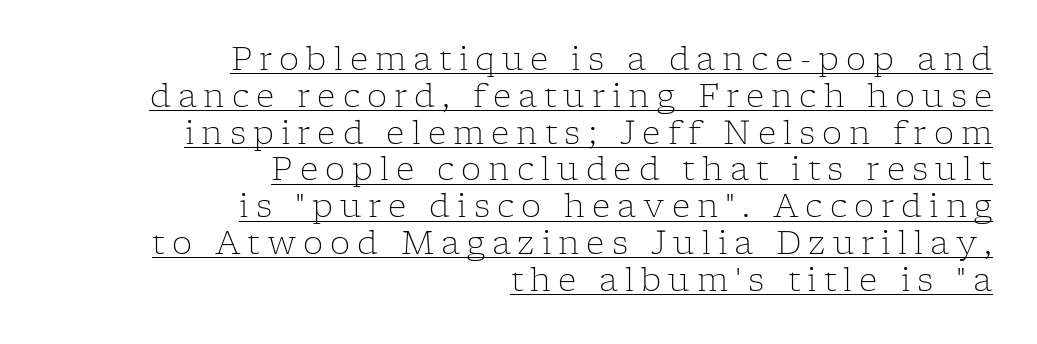
These lines are rendered in a variable-pitch font. The passage shown stacks its lines with hardly any gap. The passage shown is not bold in any degree. In designer terms, the underline attribute is active on this setting. A serif font was chosen for this passage. Every stem runs plumb, perpendicular to the baseline.
